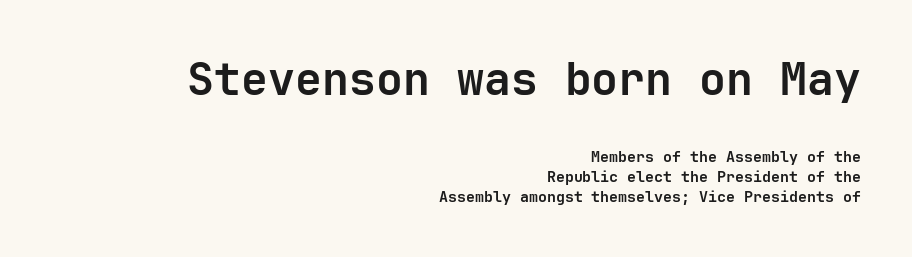
Q: Is the text bold? A: Yes.
Q: Is the text italic (slanted)? A: No, it is upright.
Q: Is the typeface a serif or a sans-serif typeface? A: Sans-serif.
Q: Is the text underlined? A: No.
Q: How is the paragraph aligned? A: Right-aligned.
Q: Is the spacing between letters normal or unusually wide? A: Normal.
Q: Is the spacing between lines tight, normal or loose? A: Normal.
Q: Which block of text is set in a larger size, the first (top) or the second (bottom)? A: The first (top) one.
Q: Width (condensed, normal, or wide)? A: Normal.
Q: Stroke contrast? A: Low.
Q: x-height? A: Medium.
